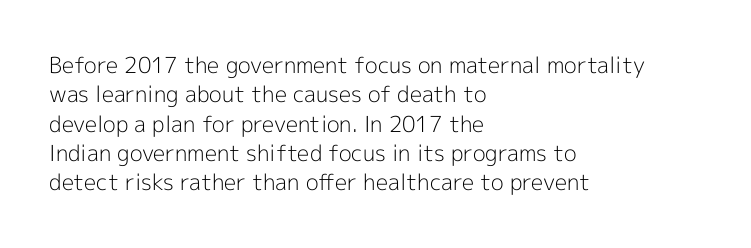
{"italic": "no", "bold": "no", "underline": "no", "align": "left", "line_spacing": "normal", "line_spacing_ratio": 1.33, "letter_spacing": "normal", "letter_spacing_em": 0.0, "glyph_px": 22}
